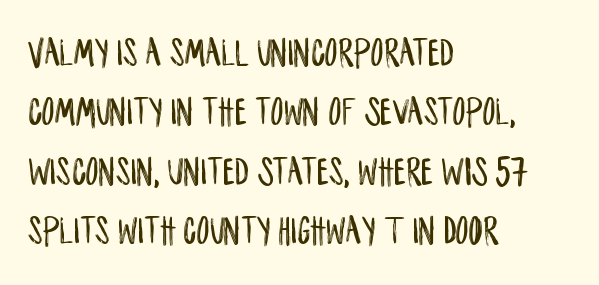
The image shows 41 px condensed sans-serif type, upright; set left-aligned, normal line spacing (1.45x), normal letter spacing, not underlined; low stroke contrast and a large x-height.
